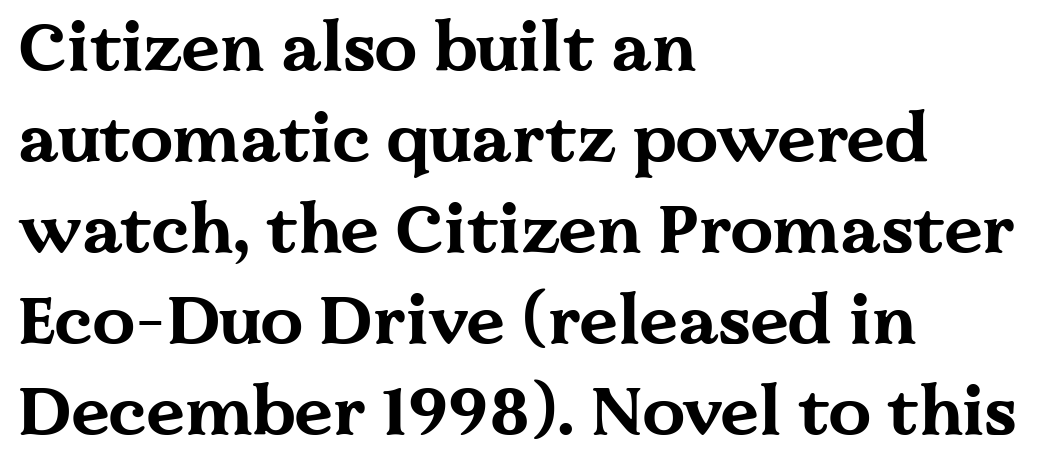
Q: Is the text bold? A: Yes.
Q: Is the text italic (slanted)? A: No, it is upright.
Q: Is the typeface a serif or a sans-serif typeface? A: Serif.
Q: Is the text underlined? A: No.
Q: How is the paragraph aligned? A: Left-aligned.
Q: Is the spacing between letters normal or unusually wide? A: Normal.
Q: Is the spacing between lines tight, normal or loose? A: Normal.
Q: Width (condensed, normal, or wide)? A: Wide.
Q: Stroke contrast? A: Medium.
Q: x-height? A: Medium.
Q: Monospaced? A: No.
